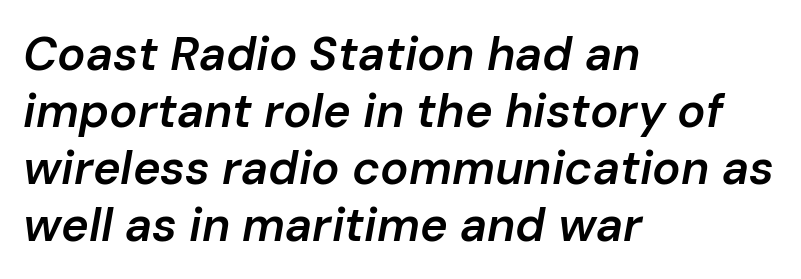
Q: Is the text bold? A: Semi-bold.
Q: Is the text italic (slanted)? A: Yes, it leans right by about 10 degrees.
Q: Is the text underlined? A: No.
Q: How is the paragraph aligned? A: Left-aligned.
Q: Is the spacing between letters normal or unusually wide? A: Normal.
Q: Width (condensed, normal, or wide)? A: Normal.
Q: Stroke contrast? A: Low.
Q: x-height? A: Medium.
Q: Monospaced? A: No.
